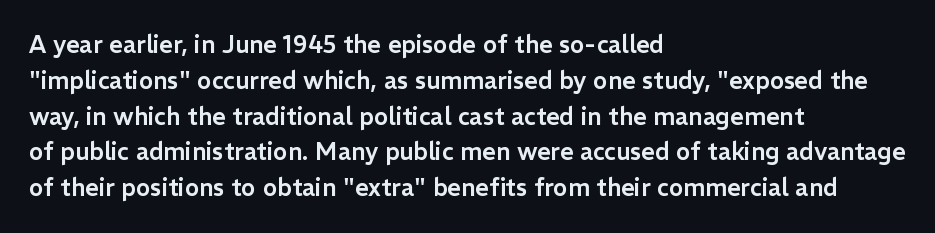
Summary of vertical rhythm: regular, with standard interline spacing. Is the block centered? No — it sits flush against the left margin. Nobody drew a line under any word here. Unlike italic type, these characters show no tilt at all.
